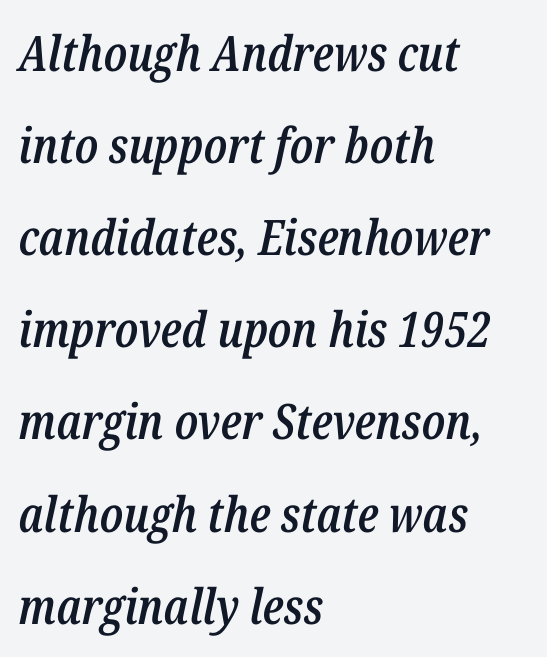
Q: Is the text bold? A: Semi-bold.
Q: Is the text italic (slanted)? A: Yes, it leans right by about 12 degrees.
Q: Is the text underlined? A: No.
Q: How is the paragraph aligned? A: Left-aligned.
Q: Is the spacing between letters normal or unusually wide? A: Normal.
Q: Width (condensed, normal, or wide)? A: Condensed.
Q: Stroke contrast? A: Low.
Q: x-height? A: Medium.
Q: Monospaced? A: No.
